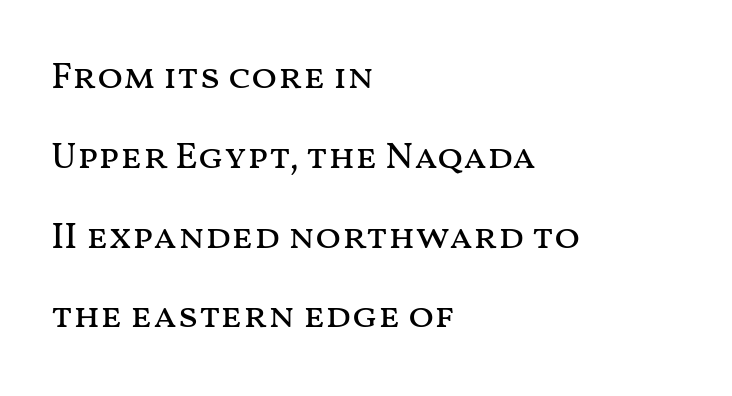
{"italic": "no", "bold": "no", "weight": "regular", "width": "wide", "stroke_contrast": "medium", "x_height": "medium", "monospaced": "no", "underline": "no", "align": "left", "line_spacing": "loose", "line_spacing_ratio": 2.1, "letter_spacing": "normal", "letter_spacing_em": 0.0, "glyph_px": 38}
